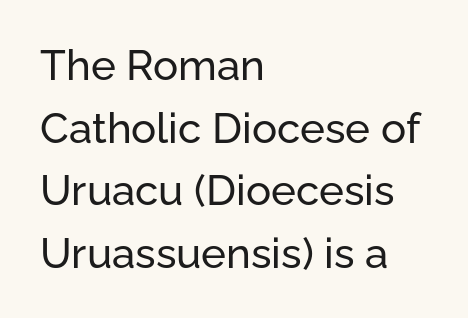
{"serif": "no", "italic": "no", "width": "normal", "stroke_contrast": "low", "x_height": "medium", "monospaced": "no", "underline": "no", "align": "left", "line_spacing": "normal", "line_spacing_ratio": 1.49, "letter_spacing": "normal", "letter_spacing_em": 0.0, "glyph_px": 42}
